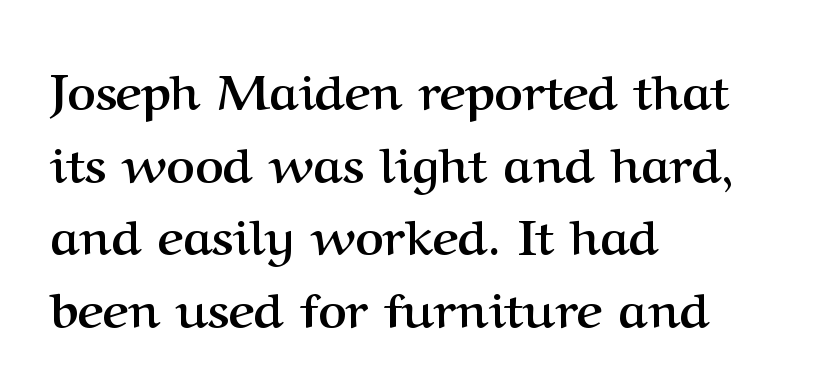
The image shows 49 px semibold serif type, upright; set left-aligned, normal line spacing (1.48x), normal letter spacing, not underlined; medium stroke contrast and a medium x-height.
